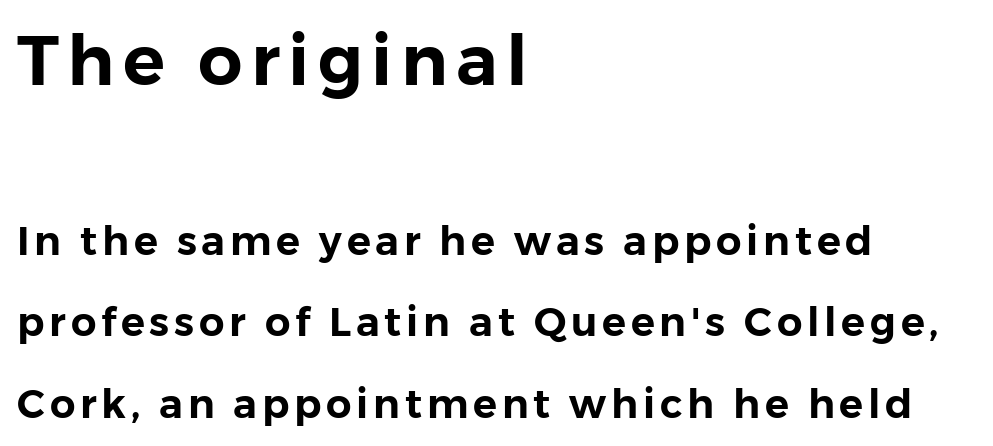
Every character sits straight up, as roman type does. Words float on clear page, feet unadorned. These two chunks differ in scale, with the top chunk taking the larger measure. A great deal of white space separates one row of letters from the next.
